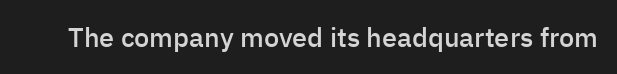
The image shows 27 px text type, upright; set normal letter spacing, not underlined.
